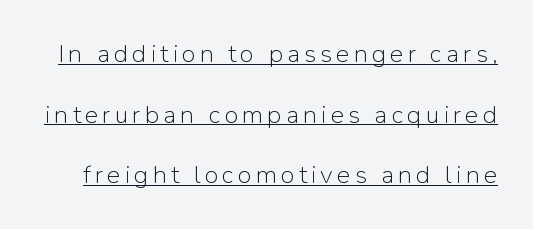
Q: Is the text bold? A: No.
Q: Is the text italic (slanted)? A: No, it is upright.
Q: Is the text underlined? A: Yes.
Q: Is the spacing between lines tight, normal or loose? A: Loose.
